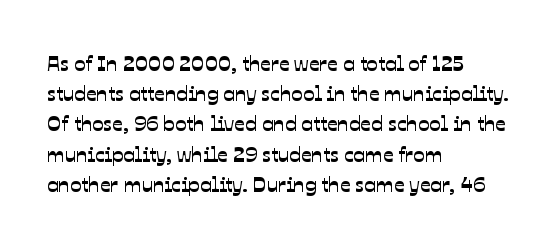
Q: Is the text underlined? A: No.
Q: How is the paragraph aligned? A: Left-aligned.
Q: Is the spacing between letters normal or unusually wide? A: Normal.
Q: Is the spacing between lines tight, normal or loose? A: Normal.
